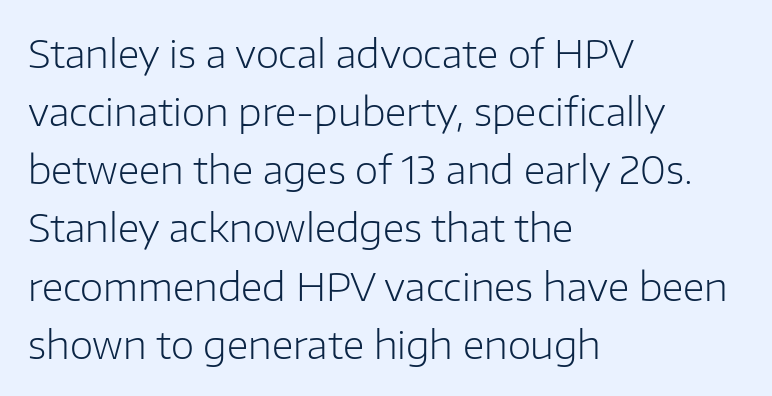
Q: Is the text bold? A: No.
Q: Is the text italic (slanted)? A: No, it is upright.
Q: Is the typeface a serif or a sans-serif typeface? A: Sans-serif.
Q: Is the text underlined? A: No.
Q: How is the paragraph aligned? A: Left-aligned.
Q: Is the spacing between letters normal or unusually wide? A: Normal.
Q: Is the spacing between lines tight, normal or loose? A: Normal.
Q: Width (condensed, normal, or wide)? A: Normal.
Q: Stroke contrast? A: Low.
Q: x-height? A: Medium.
Q: Monospaced? A: No.
